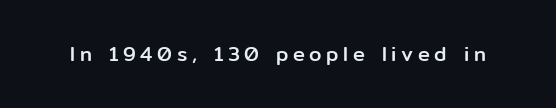
{"italic": "no", "underline": "no", "letter_spacing": "wide", "letter_spacing_em": 0.23, "glyph_px": 20}
